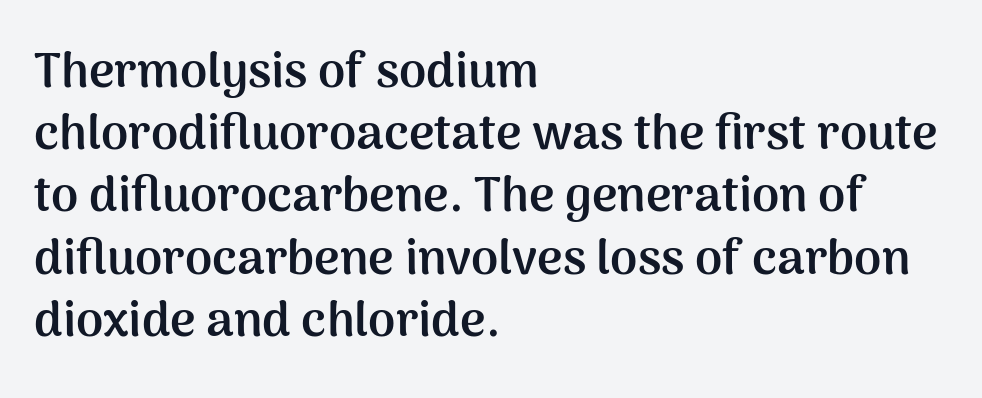
The image shows 49 px semibold sans-serif type, upright; set left-aligned, normal line spacing (1.27x), normal letter spacing, not underlined; medium stroke contrast and a medium x-height.
